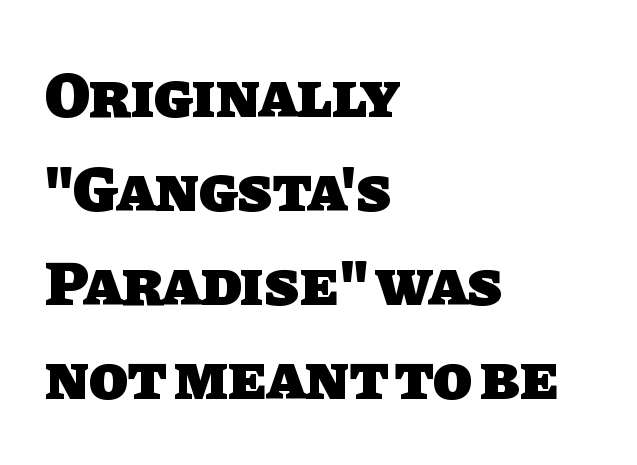
The image shows 64 px heavy sans-serif type; set left-aligned, normal line spacing (1.47x), normal letter spacing, not underlined; low stroke contrast and a large x-height.
